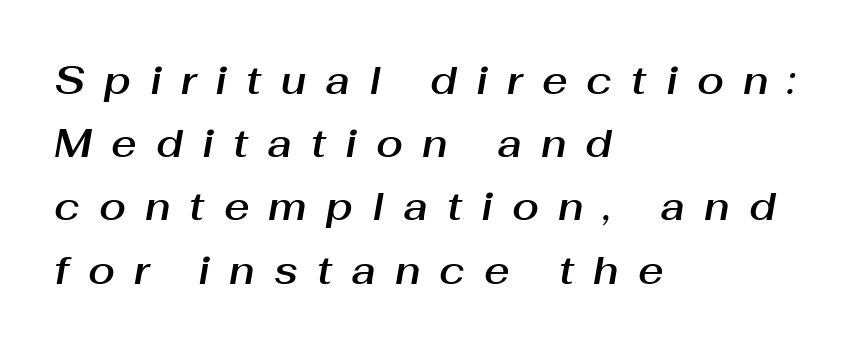
The image shows 39 px text type, italic (leaning right); set left-aligned, normal line spacing (1.62x), unusually wide letter spacing (+0.49 em), not underlined; medium stroke contrast and a medium x-height.
